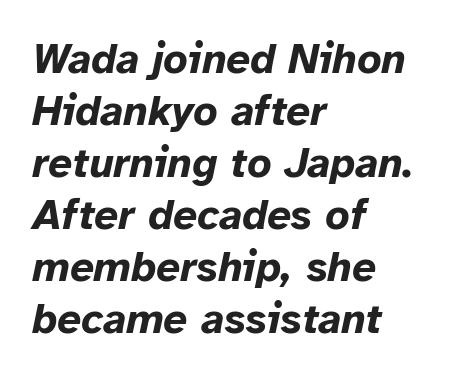
The image shows 42 px bold type, italic (leaning right); set left-aligned, line spacing 1.24x, normal letter spacing, not underlined; low stroke contrast and a medium x-height.
